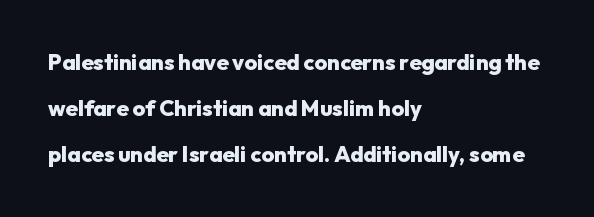
What's the leading like? Stretched, with rows far apart. Short and long lines alike share a common starting point at left. Between one letter and the next there's only the usual sliver of space. Typesetter's note: full bold, strokes at maximum text heaviness.
